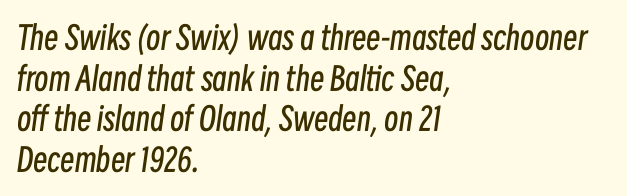
{"italic": "yes", "lean": "right", "slant_degrees": 8, "bold": "no", "weight": "regular", "width": "condensed", "stroke_contrast": "low", "x_height": "medium", "monospaced": "no", "underline": "no", "align": "left", "line_spacing": "normal", "line_spacing_ratio": 1.27, "letter_spacing": "normal", "letter_spacing_em": 0.0, "glyph_px": 32}
